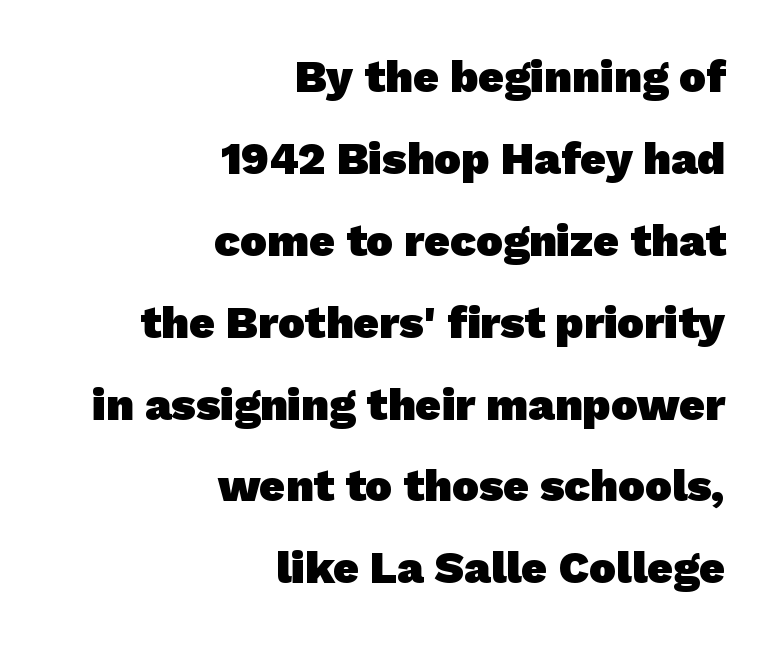
The image shows 45 px heavy sans-serif type; set right-aligned, line spacing 1.82x, normal letter spacing, not underlined; low stroke contrast and a medium x-height.
